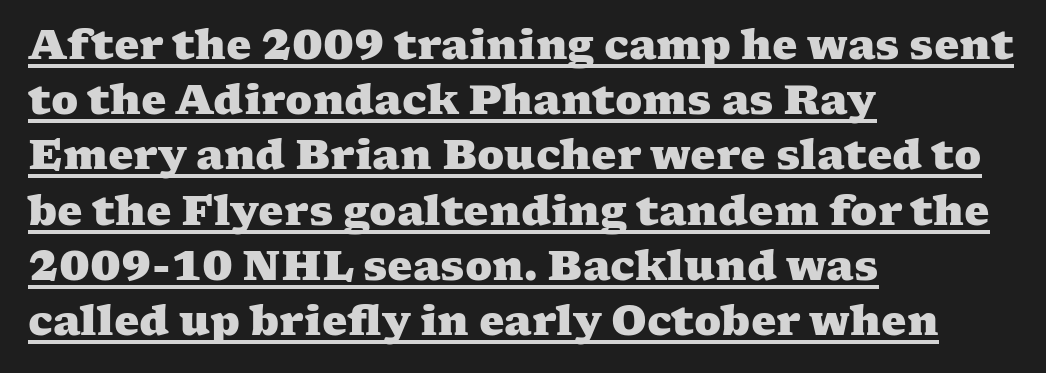
The image shows 40 px heavy, wide serif type; set left-aligned, normal line spacing (1.38x), normal letter spacing, underlined; medium stroke contrast and a medium x-height.
